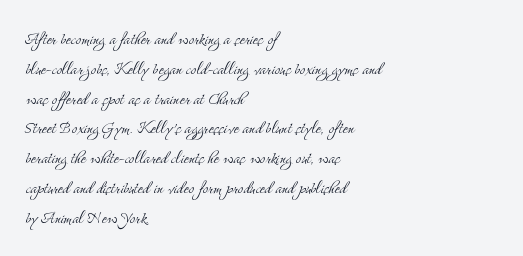
Quick note: interline space is typical. Nothing unusual about the tracking: characters are spaced as the font intends. Unmarked baselines from the first word to the last.
